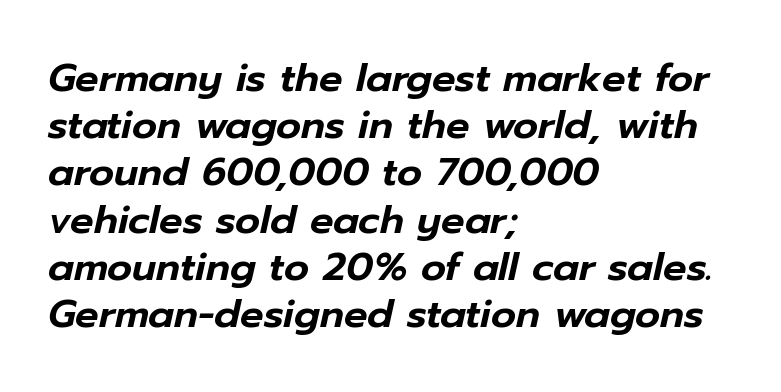
Q: Is the text italic (slanted)? A: Yes, it leans right by about 12 degrees.
Q: Is the text underlined? A: No.
Q: How is the paragraph aligned? A: Left-aligned.
Q: Is the spacing between letters normal or unusually wide? A: Normal.
Q: Width (condensed, normal, or wide)? A: Normal.
Q: Stroke contrast? A: Low.
Q: x-height? A: Medium.
Q: Monospaced? A: No.
